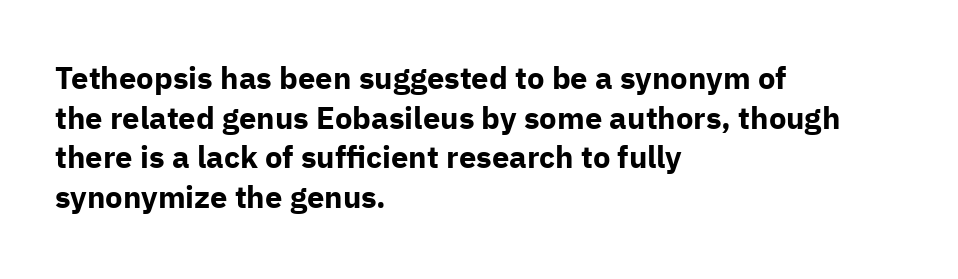
Q: Is the text bold? A: Yes.
Q: Is the text italic (slanted)? A: No, it is upright.
Q: Is the typeface a serif or a sans-serif typeface? A: Sans-serif.
Q: Is the text underlined? A: No.
Q: How is the paragraph aligned? A: Left-aligned.
Q: Is the spacing between letters normal or unusually wide? A: Normal.
Q: Is the spacing between lines tight, normal or loose? A: Normal.
Q: Width (condensed, normal, or wide)? A: Normal.
Q: Stroke contrast? A: Low.
Q: x-height? A: Medium.
Q: Monospaced? A: No.
